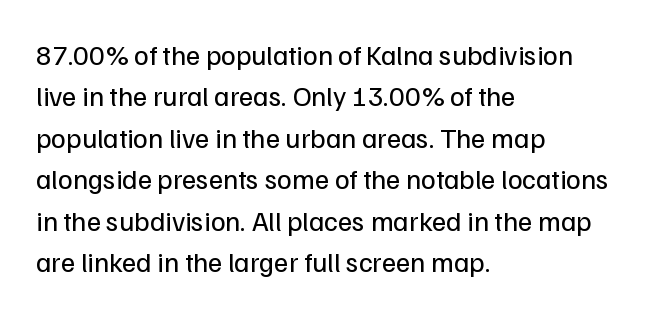
A student would call this left alignment; a typographer would say flush left, rag right. Students, observe: this is what conventionally led text looks like. These lines keep a tight, regular rhythm from letter to letter. No heavy texture on the line: the type isn't bold. Beneath every word, the page is bare. This rendering employs a face without finishing strokes, i.e., a sans-serif.
